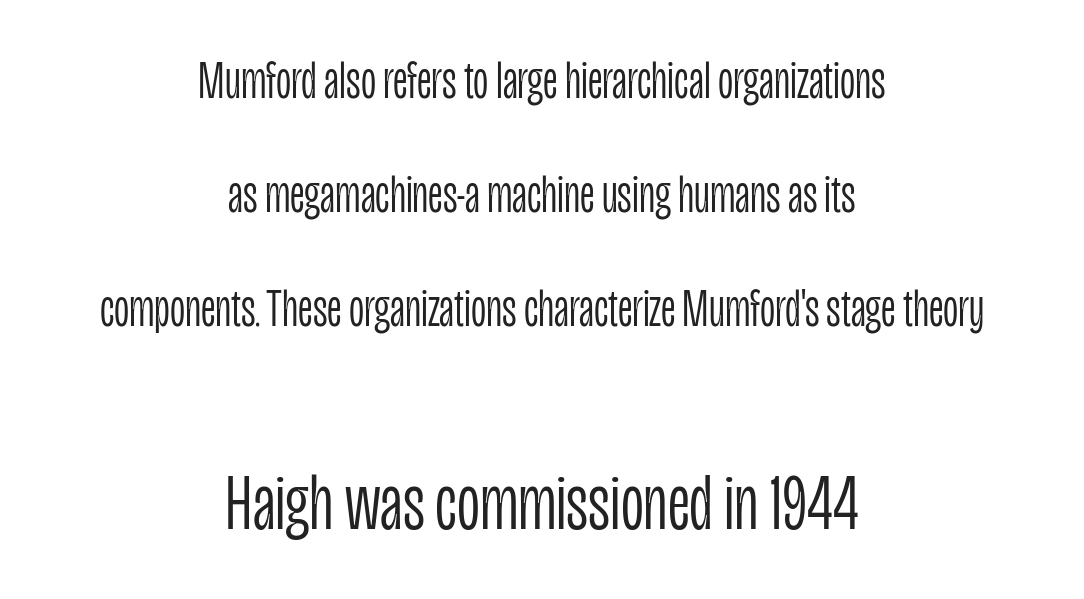
The image shows 80 px light, condensed sans-serif type, upright; set centered, loose line spacing (2.15x), normal letter spacing, not underlined; the second (bottom) block is 1.51x larger; low stroke contrast and a large x-height.
